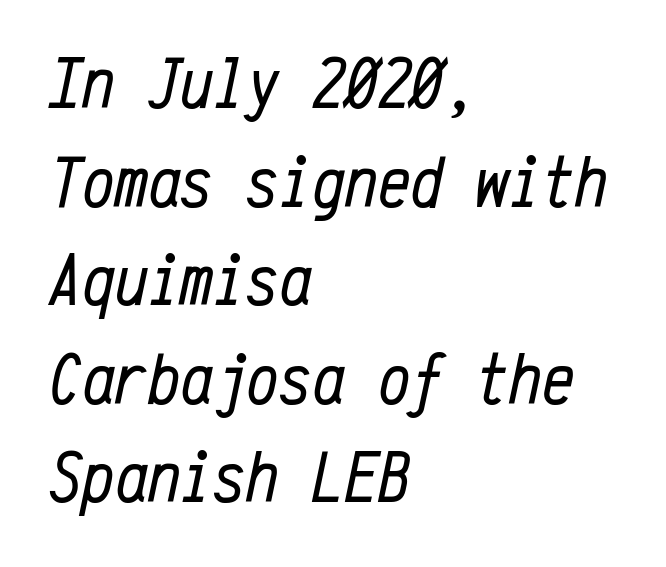
Q: Is the text bold? A: No.
Q: Is the text italic (slanted)? A: Yes, it leans right by about 12 degrees.
Q: Is the text underlined? A: No.
Q: How is the paragraph aligned? A: Left-aligned.
Q: Is the spacing between letters normal or unusually wide? A: Normal.
Q: Is the spacing between lines tight, normal or loose? A: Normal.
Q: Width (condensed, normal, or wide)? A: Condensed.
Q: Stroke contrast? A: Low.
Q: x-height? A: Medium.
Q: Monospaced? A: Yes.
